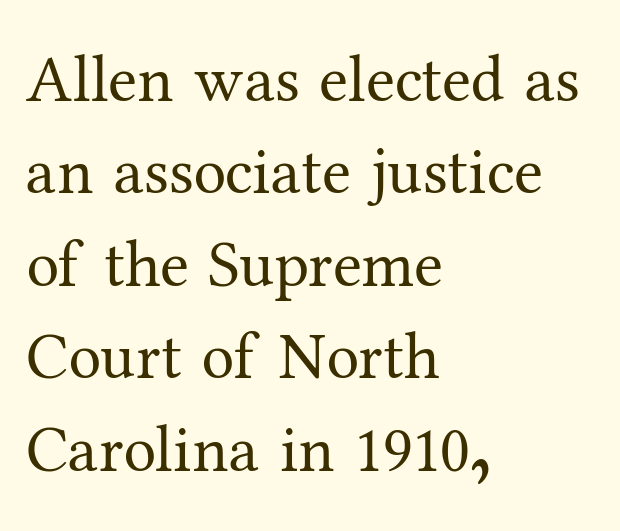
Q: Is the text bold? A: No.
Q: Is the text italic (slanted)? A: No, it is upright.
Q: Is the typeface a serif or a sans-serif typeface? A: Serif.
Q: Is the text underlined? A: No.
Q: How is the paragraph aligned? A: Left-aligned.
Q: Is the spacing between letters normal or unusually wide? A: Normal.
Q: Is the spacing between lines tight, normal or loose? A: Normal.
Q: Width (condensed, normal, or wide)? A: Normal.
Q: Stroke contrast? A: Medium.
Q: x-height? A: Medium.
Q: Monospaced? A: No.
